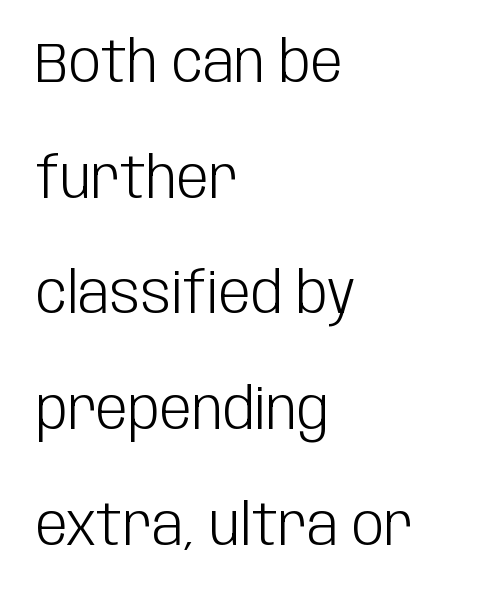
Check where the strokes stop: nothing finishes them off — pure sans. The rendering anchors every line to the left-hand side. A typesetter would call this zero additional tracking. Varying glyph widths throughout — classic text-font behaviour.
